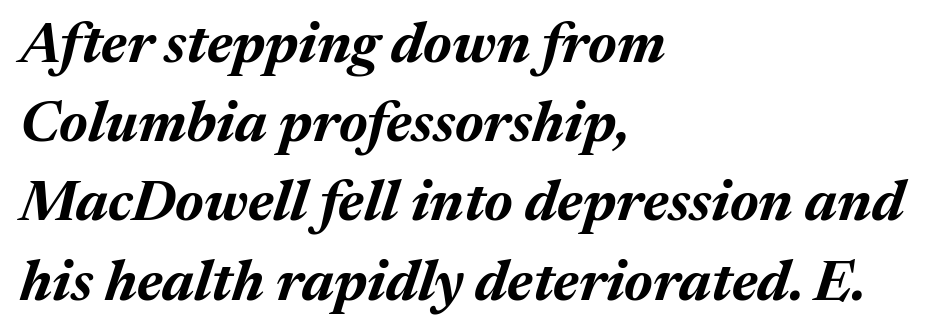
{"italic": "yes", "lean": "right", "slant_degrees": 17, "bold": "yes", "weight": "bold", "width": "normal", "stroke_contrast": "medium", "x_height": "medium", "monospaced": "no", "underline": "no", "align": "left", "line_spacing": "normal", "line_spacing_ratio": 1.39, "letter_spacing": "normal", "letter_spacing_em": 0.0, "glyph_px": 57}
